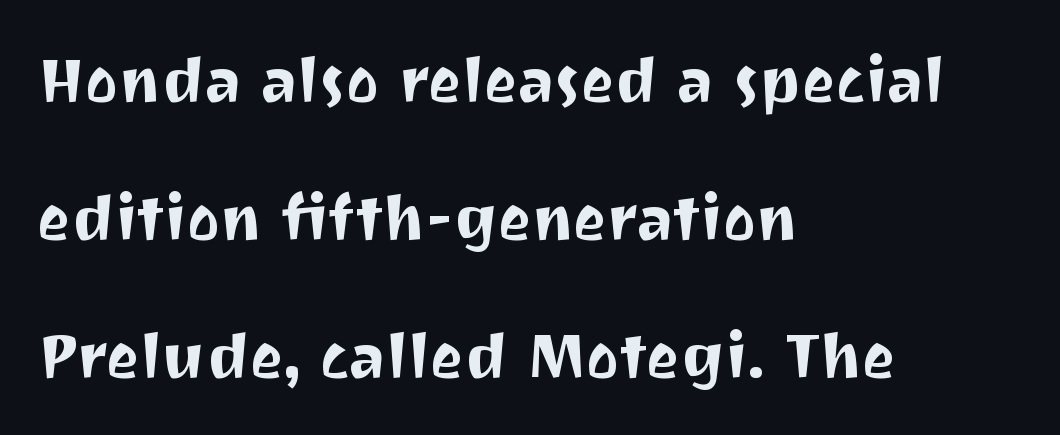
The image shows 63 px sans-serif type, upright; set left-aligned, loose line spacing (2.19x), normal letter spacing, not underlined; medium stroke contrast and a medium x-height.
